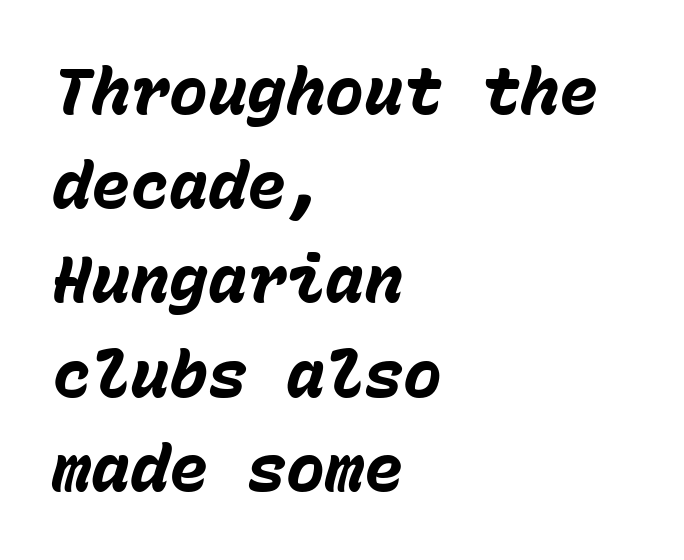
Descenders hang freely into open space. Designer's note — italics engaged. In terms of letterspacing, this is plain default setting. The typesetter chose a ragged-right arrangement here. You could count columns in this text — the font is strictly monospaced.
